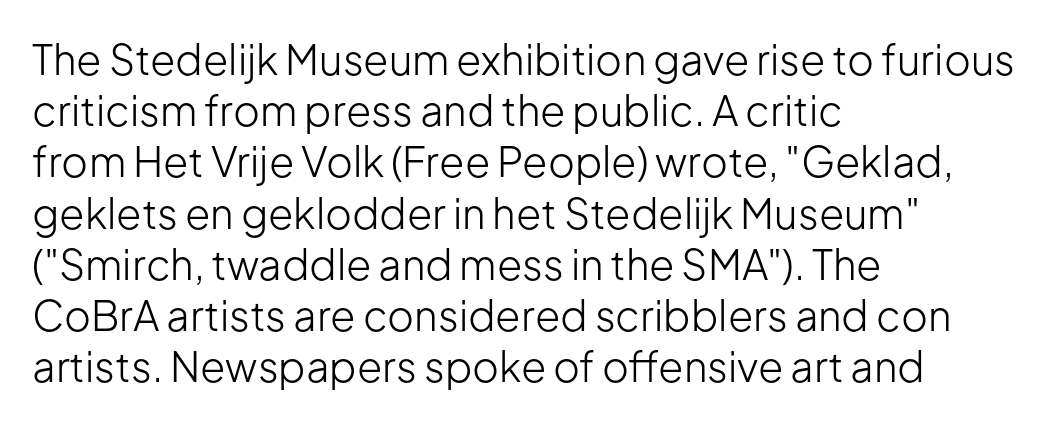
{"serif": "no", "italic": "no", "bold": "no", "weight": "light", "width": "normal", "stroke_contrast": "low", "x_height": "medium", "monospaced": "no", "underline": "no", "align": "left", "line_spacing": "normal", "line_spacing_ratio": 1.25, "letter_spacing": "normal", "letter_spacing_em": 0.0, "glyph_px": 41}
